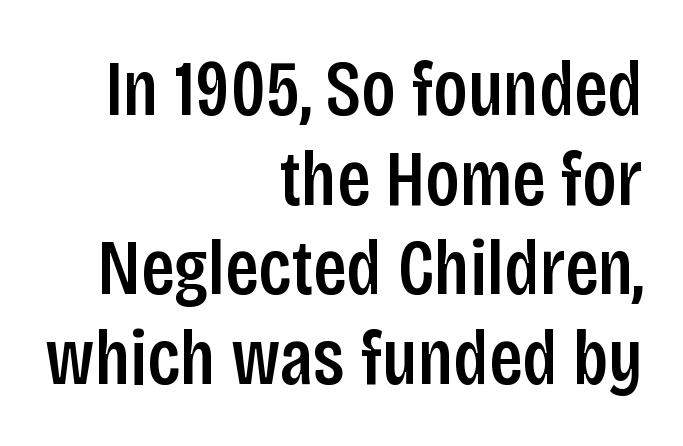
The image shows 80 px condensed sans-serif type, upright; set right-aligned, tight line spacing (1.12x), normal letter spacing, not underlined; low stroke contrast and a large x-height.
